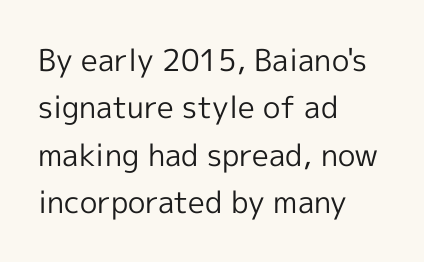
Q: Is the text bold? A: No.
Q: Is the text italic (slanted)? A: No, it is upright.
Q: Is the typeface a serif or a sans-serif typeface? A: Sans-serif.
Q: Is the text underlined? A: No.
Q: How is the paragraph aligned? A: Left-aligned.
Q: Is the spacing between letters normal or unusually wide? A: Normal.
Q: Is the spacing between lines tight, normal or loose? A: Normal.
Q: Width (condensed, normal, or wide)? A: Normal.
Q: x-height? A: Medium.
Q: Monospaced? A: No.
